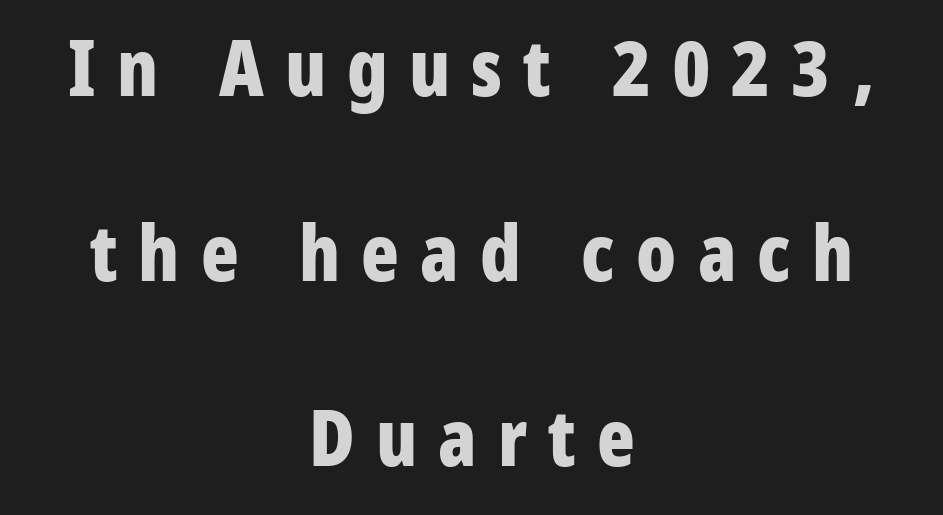
This rendering features lettering with no underline. Airy leading. What stands out about the letter spacing? Its width — letters are far apart. Quick note: not italic, upright. The passage shown is typeset with a sans-serif family. These lines are centered, leaving both edges ragged.
